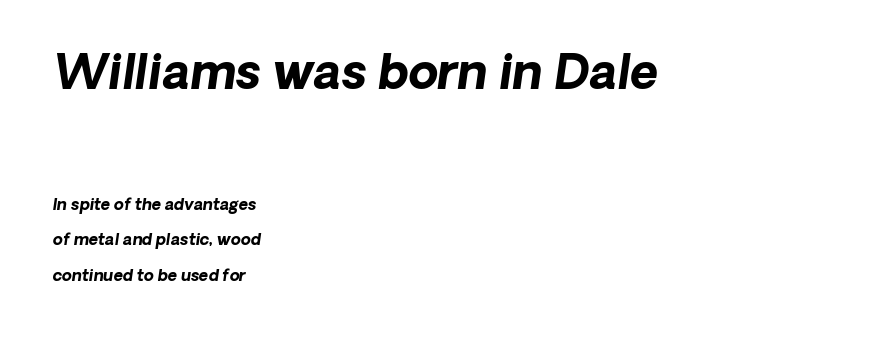
{"serif": "no", "bold": "yes", "weight": "bold", "width": "normal", "stroke_contrast": "low", "x_height": "medium", "monospaced": "no", "underline": "no", "align": "left", "line_spacing": "loose", "line_spacing_ratio": 2.22, "letter_spacing": "normal", "letter_spacing_em": 0.0, "larger_block": "first", "size_ratio": 3.0, "glyph_px": 48}
